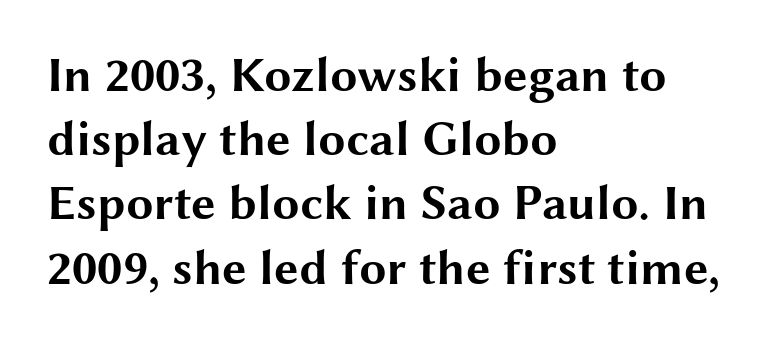
{"serif": "no", "italic": "no", "bold": "yes", "weight": "bold", "width": "wide", "stroke_contrast": "medium", "x_height": "medium", "monospaced": "no", "underline": "no", "align": "left", "line_spacing": "normal", "line_spacing_ratio": 1.31, "letter_spacing": "normal", "letter_spacing_em": 0.0, "glyph_px": 49}
